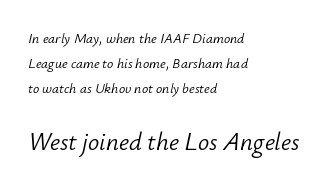
Q: Is the text bold? A: No.
Q: Is the text italic (slanted)? A: Yes, it leans right by about 12 degrees.
Q: Is the text underlined? A: No.
Q: How is the paragraph aligned? A: Left-aligned.
Q: Is the spacing between letters normal or unusually wide? A: Normal.
Q: Which block of text is set in a larger size, the first (top) or the second (bottom)? A: The second (bottom) one.
